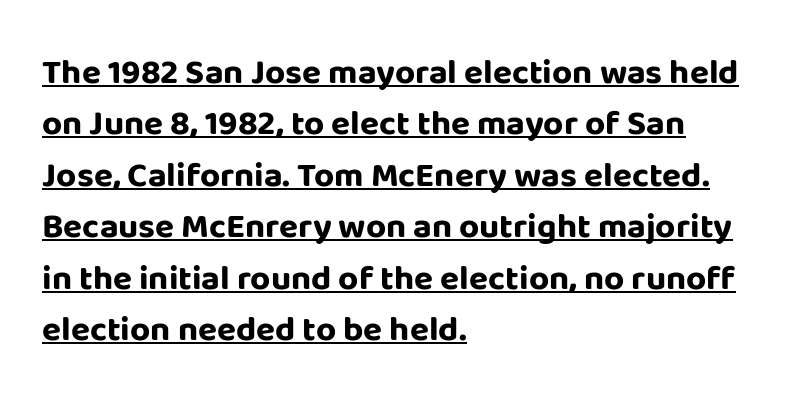
Q: Is the text bold? A: Yes.
Q: Is the text italic (slanted)? A: No, it is upright.
Q: Is the typeface a serif or a sans-serif typeface? A: Sans-serif.
Q: Is the text underlined? A: Yes.
Q: How is the paragraph aligned? A: Left-aligned.
Q: Is the spacing between letters normal or unusually wide? A: Normal.
Q: Is the spacing between lines tight, normal or loose? A: Normal.
Q: Width (condensed, normal, or wide)? A: Normal.
Q: Stroke contrast? A: Low.
Q: x-height? A: Large.
Q: Monospaced? A: No.
